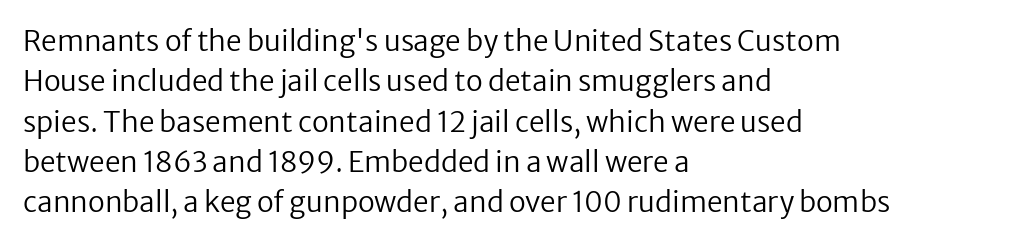
The image shows 28 px regular-weight sans-serif type, upright; set left-aligned, normal line spacing (1.44x), normal letter spacing, not underlined; low stroke contrast and a medium x-height.
